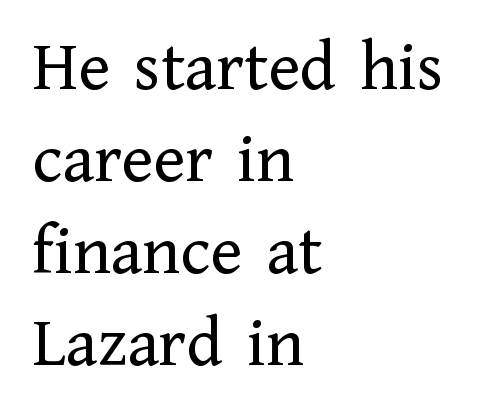
{"serif": "yes", "italic": "no", "bold": "no", "weight": "regular", "width": "normal", "stroke_contrast": "low", "x_height": "medium", "monospaced": "no", "underline": "no", "align": "left", "line_spacing": "normal", "line_spacing_ratio": 1.28, "letter_spacing": "normal", "letter_spacing_em": 0.0, "glyph_px": 72}
